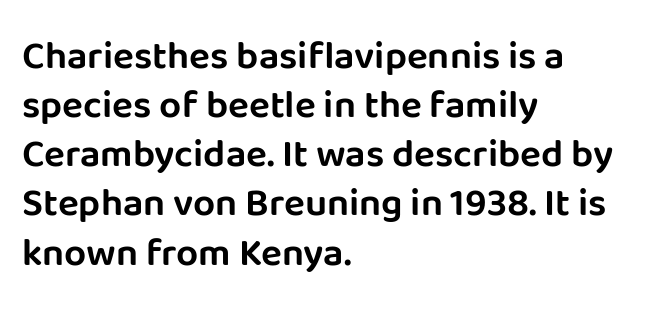
Q: Is the text italic (slanted)? A: No, it is upright.
Q: Is the typeface a serif or a sans-serif typeface? A: Sans-serif.
Q: Is the text underlined? A: No.
Q: How is the paragraph aligned? A: Left-aligned.
Q: Is the spacing between letters normal or unusually wide? A: Normal.
Q: Is the spacing between lines tight, normal or loose? A: Normal.
Q: Width (condensed, normal, or wide)? A: Normal.
Q: Stroke contrast? A: Low.
Q: x-height? A: Large.
Q: Monospaced? A: No.
